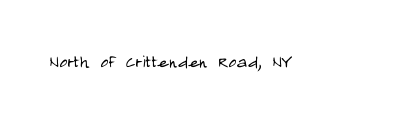
{"italic": "no", "bold": "no", "underline": "no", "letter_spacing": "normal", "letter_spacing_em": 0.0, "glyph_px": 22}
